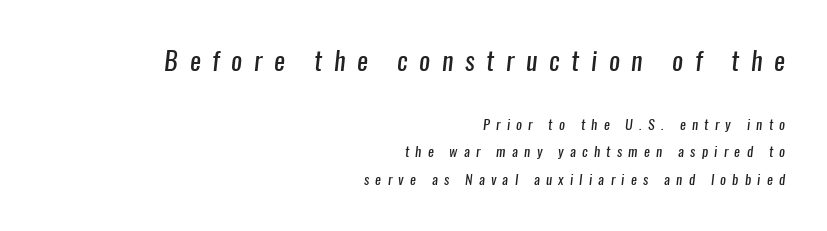
The image shows 26 px text type; set right-aligned, loose line spacing (1.96x), unusually wide letter spacing (+0.45 em), not underlined; the first (top) block is 1.86x larger.
